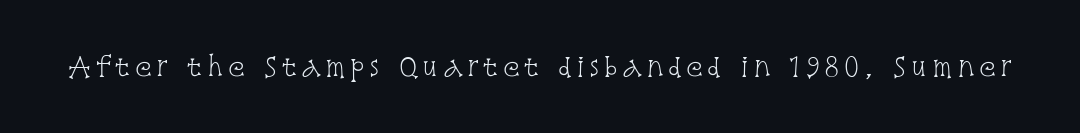
Q: Is the text bold? A: No.
Q: Is the text italic (slanted)? A: No, it is upright.
Q: Is the text underlined? A: No.
